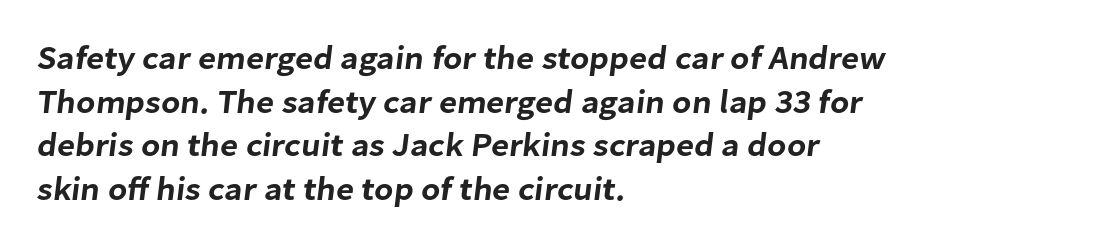
{"serif": "no", "width": "normal", "stroke_contrast": "low", "x_height": "medium", "monospaced": "no", "underline": "no", "align": "left", "line_spacing": "normal", "line_spacing_ratio": 1.32, "letter_spacing": "normal", "letter_spacing_em": 0.0, "glyph_px": 33}
